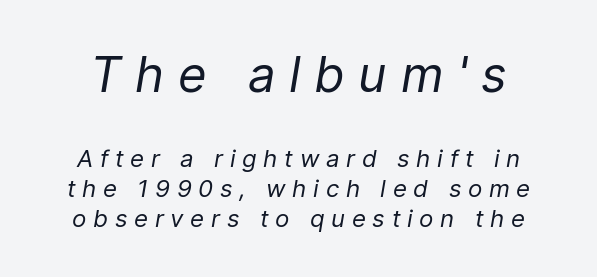
{"italic": "yes", "lean": "right", "slant_degrees": 9, "bold": "no", "weight": "regular", "width": "normal", "stroke_contrast": "low", "x_height": "medium", "monospaced": "no", "underline": "no", "line_spacing_ratio": 1.23, "letter_spacing": "wide", "letter_spacing_em": 0.28, "larger_block": "first", "size_ratio": 2.04, "glyph_px": 49}
